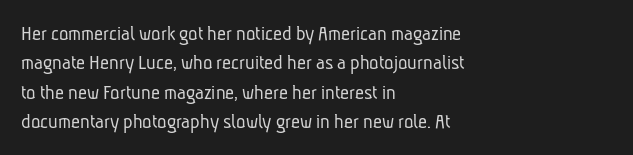
{"bold": "no", "underline": "no", "align": "left", "line_spacing": "normal", "line_spacing_ratio": 1.34, "letter_spacing": "normal", "letter_spacing_em": 0.0, "glyph_px": 22}
